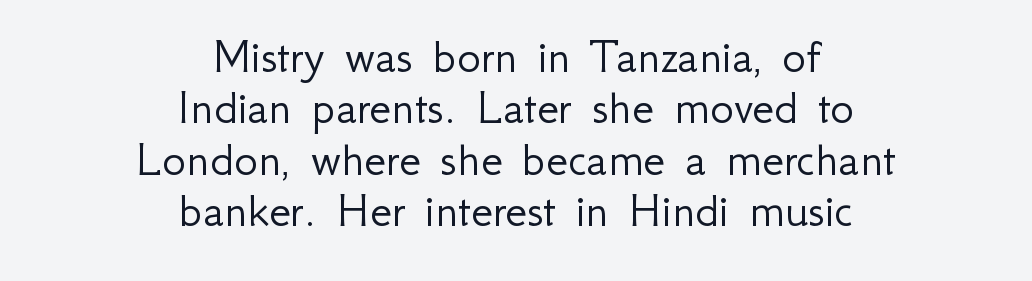
This rendering features lettering with no underline. The leading is snug, giving the passage a crowded texture. Stems and bowls with no extra thickness — not bold. Notice how the passage keeps no hard edge, just a central spine. Regarding serifs, this sample does without them. A typesetter would call this zero additional tracking.
